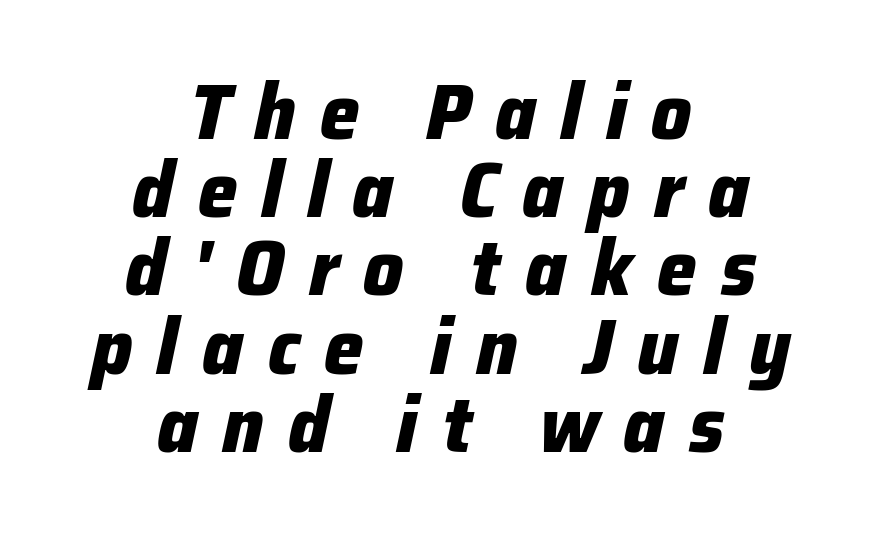
Designer's note — italics engaged. The text block is weighted toward neither margin, spreading evenly from the middle. These lines are rendered in a variable-pitch font. Letter spacing: wide. Is the type bold? Yes — the strokes are clearly thick and heavy. Only glyphs here, with clear space below each row.
